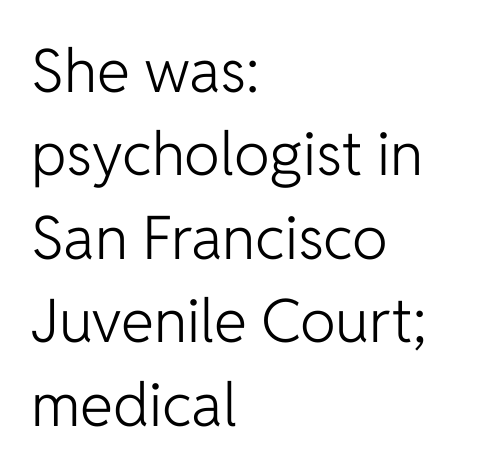
The strip under each line holds only bare page. Unbolded letterforms with no extra heft. The type is set solid horizontally, with unmodified tracking. This rendering uses left alignment, leaving the right contour irregular. The designer left line spacing at the default.
